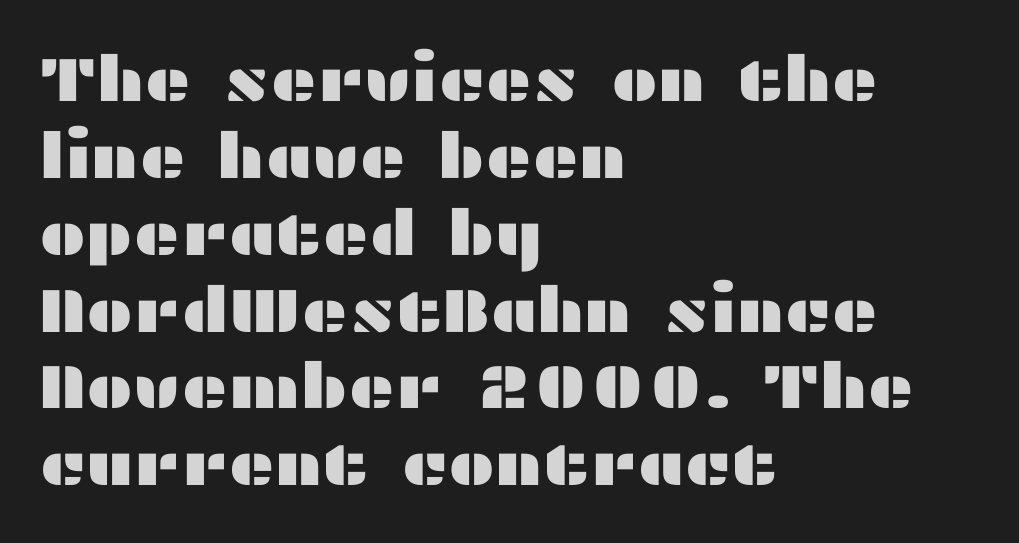
This sample uses plain, unmodified letter spacing. The face used here is proportionally spaced, like ordinary book or web type. The rag falls on the right side of this text block. Rendered with straight, roman letterforms. Does the type have serifs? No, each stem ends abruptly.
